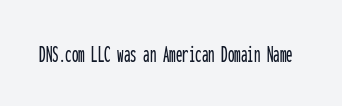
The image shows 26 px text type, upright; set normal letter spacing, not underlined.
